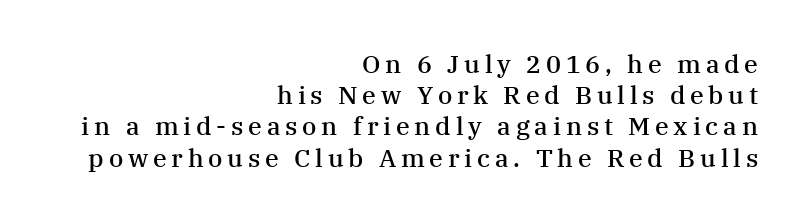
{"italic": "no", "bold": "semi", "underline": "no", "align": "right", "line_spacing": "normal", "line_spacing_ratio": 1.25, "glyph_px": 25}
